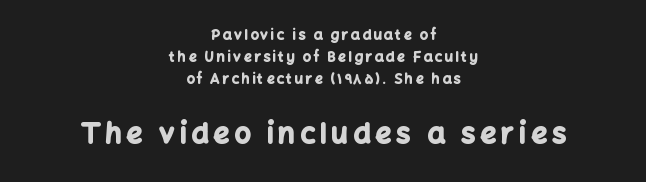
The image shows 28 px bold sans-serif type, upright; set centered, normal line spacing (1.56x), not underlined; the second (bottom) block is 2.0x larger; low stroke contrast and a medium x-height.
